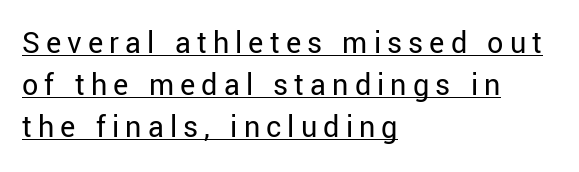
Q: Is the text bold? A: No.
Q: Is the text italic (slanted)? A: No, it is upright.
Q: Is the typeface a serif or a sans-serif typeface? A: Sans-serif.
Q: Is the text underlined? A: Yes.
Q: How is the paragraph aligned? A: Left-aligned.
Q: Is the spacing between lines tight, normal or loose? A: Normal.
Q: Width (condensed, normal, or wide)? A: Normal.
Q: Stroke contrast? A: Low.
Q: x-height? A: Medium.
Q: Monospaced? A: No.
